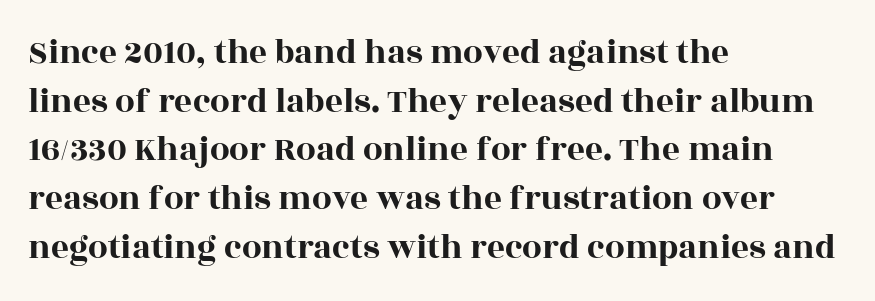
The image shows 35 px wide serif type, upright; set left-aligned, normal line spacing (1.39x), normal letter spacing, not underlined; a large x-height.
